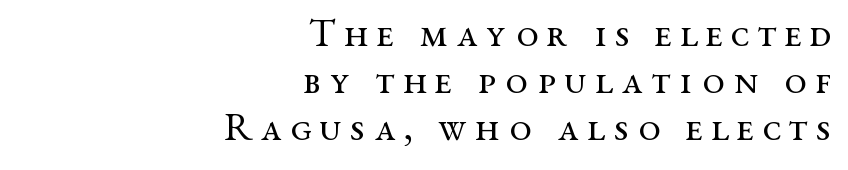
Q: Is the text bold? A: No.
Q: Is the text italic (slanted)? A: No, it is upright.
Q: Is the typeface a serif or a sans-serif typeface? A: Serif.
Q: Is the text underlined? A: No.
Q: How is the paragraph aligned? A: Right-aligned.
Q: Is the spacing between letters normal or unusually wide? A: Unusually wide.
Q: Width (condensed, normal, or wide)? A: Wide.
Q: Stroke contrast? A: Medium.
Q: x-height? A: Medium.
Q: Monospaced? A: No.
